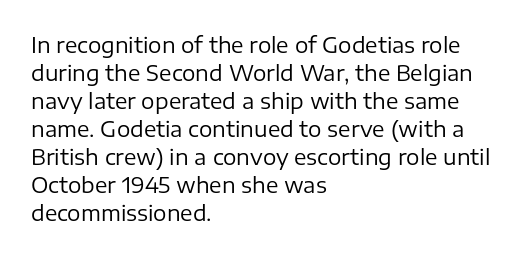
Q: Is the text bold? A: No.
Q: Is the text italic (slanted)? A: No, it is upright.
Q: Is the text underlined? A: No.
Q: How is the paragraph aligned? A: Left-aligned.
Q: Is the spacing between letters normal or unusually wide? A: Normal.
Q: Is the spacing between lines tight, normal or loose? A: Normal.
